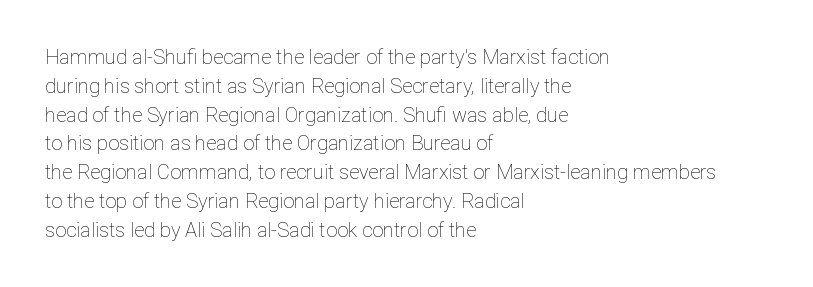
Q: Is the text bold? A: No.
Q: Is the text italic (slanted)? A: No, it is upright.
Q: Is the text underlined? A: No.
Q: How is the paragraph aligned? A: Left-aligned.
Q: Is the spacing between letters normal or unusually wide? A: Normal.
Q: Is the spacing between lines tight, normal or loose? A: Normal.
